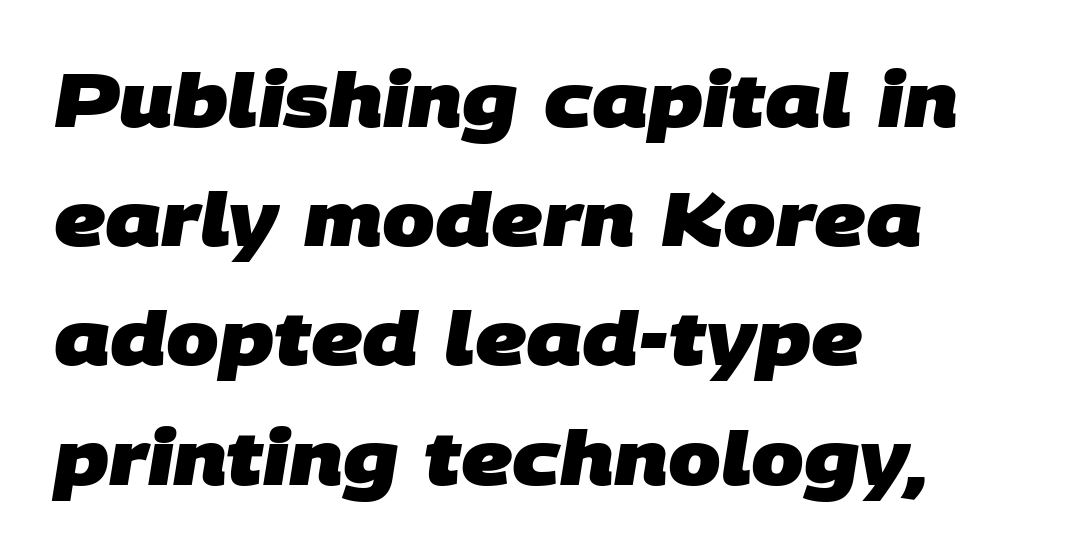
The letters sit at their default tracking, neither squeezed nor spread. Interline gaps are of average width in this sample. The glyphs have the mass of a bold cut. The rendering shows plain stroke endings on the letterforms — a sans-serif design. The typesetter chose a ragged-right arrangement here.
